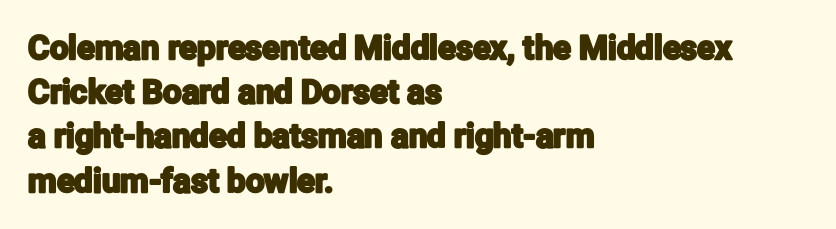
Normally led — the rows are evenly, conventionally spaced. Look at the tracking — it's just the regular setting, nothing added. A bare baseline throughout the passage. The typesetter chose a ragged-right arrangement here. Italic? Not at all — the glyphs are vertical. The designer went with a sans here, leaving each stem footless.
